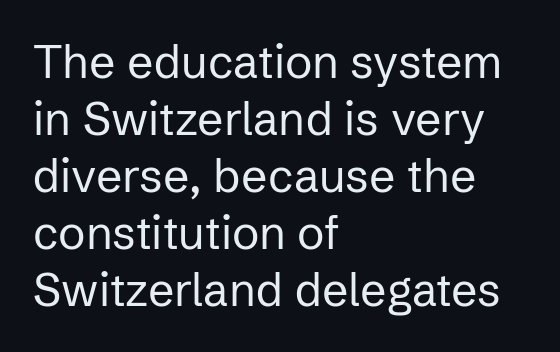
The image shows 46 px regular-weight sans-serif type, upright; set left-aligned, line spacing 1.24x, normal letter spacing, not underlined; low stroke contrast and a medium x-height.
